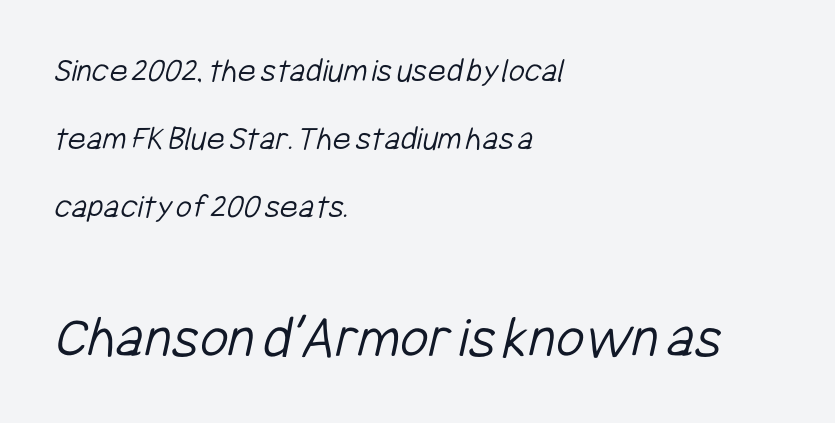
The image shows 62 px light, condensed sans-serif type; set left-aligned, loose line spacing (1.94x), normal letter spacing, not underlined; the second (bottom) block is 1.77x larger; low stroke contrast and a medium x-height.
